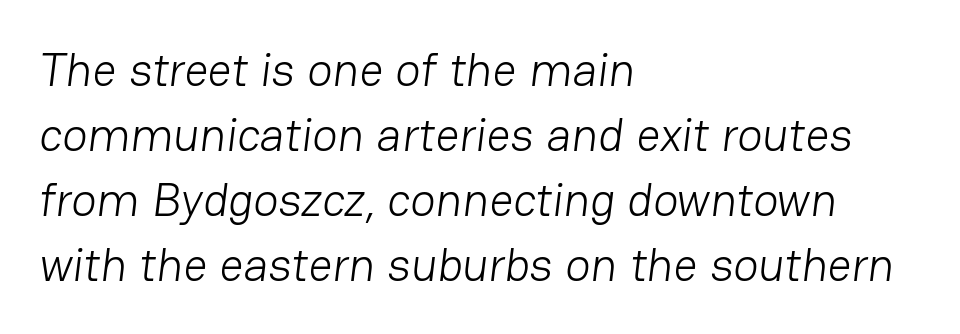
Q: Is the text bold? A: No.
Q: Is the typeface a serif or a sans-serif typeface? A: Sans-serif.
Q: Is the text underlined? A: No.
Q: How is the paragraph aligned? A: Left-aligned.
Q: Is the spacing between letters normal or unusually wide? A: Normal.
Q: Is the spacing between lines tight, normal or loose? A: Normal.
Q: Width (condensed, normal, or wide)? A: Normal.
Q: Stroke contrast? A: Low.
Q: x-height? A: Medium.
Q: Monospaced? A: No.
